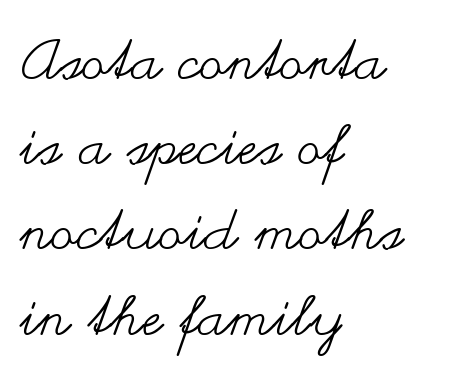
{"bold": "no", "weight": "regular", "width": "wide", "stroke_contrast": "medium", "x_height": "small", "monospaced": "no", "underline": "no", "align": "left", "line_spacing": "normal", "line_spacing_ratio": 1.55, "letter_spacing": "normal", "letter_spacing_em": 0.0, "glyph_px": 55}
